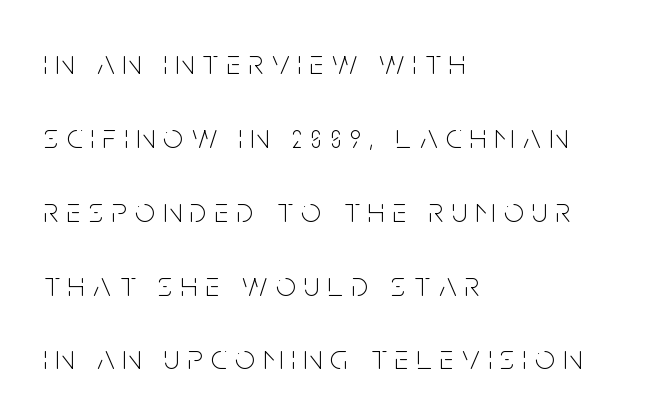
The image shows 35 px thin, condensed sans-serif type, upright; set left-aligned, loose line spacing (2.11x), unusually wide letter spacing (+0.24 em), not underlined; low stroke contrast and a large x-height.
